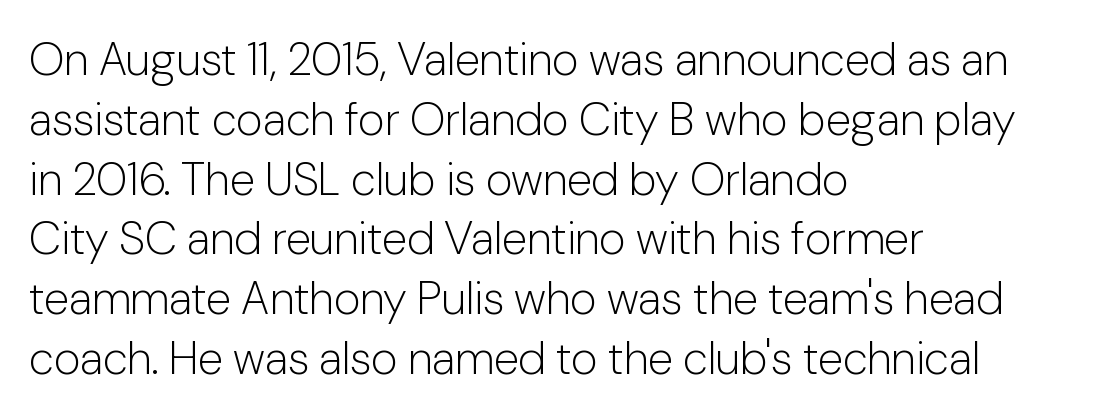
Q: Is the text bold? A: No.
Q: Is the text italic (slanted)? A: No, it is upright.
Q: Is the typeface a serif or a sans-serif typeface? A: Sans-serif.
Q: Is the text underlined? A: No.
Q: How is the paragraph aligned? A: Left-aligned.
Q: Is the spacing between letters normal or unusually wide? A: Normal.
Q: Is the spacing between lines tight, normal or loose? A: Normal.
Q: Width (condensed, normal, or wide)? A: Normal.
Q: Stroke contrast? A: Low.
Q: x-height? A: Medium.
Q: Monospaced? A: No.
